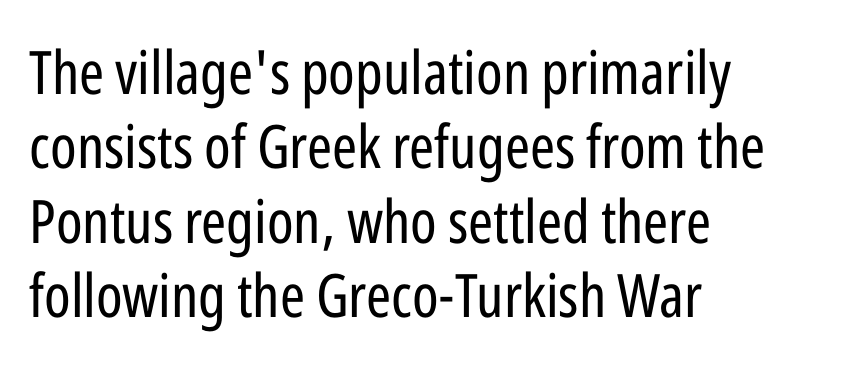
Q: Is the text bold? A: No.
Q: Is the text italic (slanted)? A: No, it is upright.
Q: Is the typeface a serif or a sans-serif typeface? A: Sans-serif.
Q: Is the text underlined? A: No.
Q: How is the paragraph aligned? A: Left-aligned.
Q: Is the spacing between letters normal or unusually wide? A: Normal.
Q: Width (condensed, normal, or wide)? A: Condensed.
Q: Stroke contrast? A: Low.
Q: x-height? A: Medium.
Q: Monospaced? A: No.
